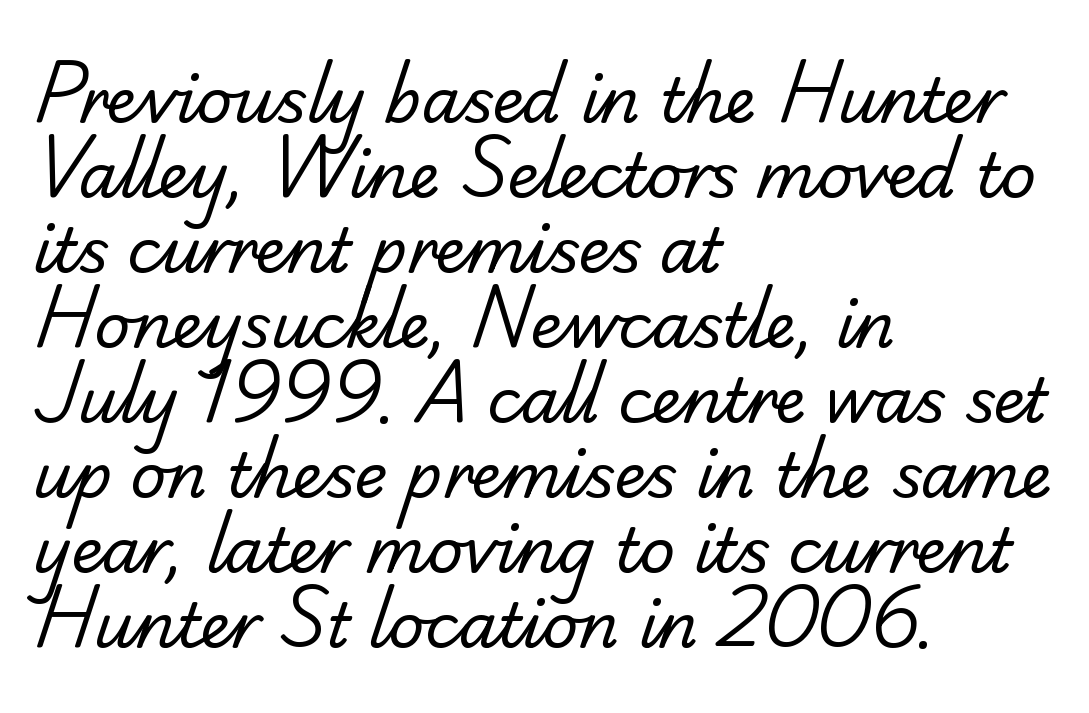
Q: Is the text bold? A: No.
Q: Is the typeface a serif or a sans-serif typeface? A: Serif.
Q: Is the text underlined? A: No.
Q: How is the paragraph aligned? A: Left-aligned.
Q: Is the spacing between letters normal or unusually wide? A: Normal.
Q: Width (condensed, normal, or wide)? A: Normal.
Q: Stroke contrast? A: Low.
Q: x-height? A: Small.
Q: Monospaced? A: No.
